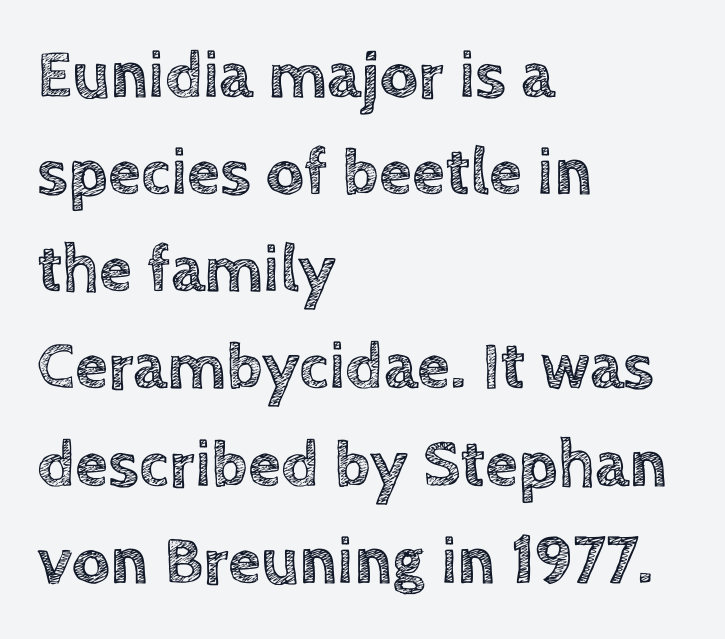
Q: Is the text italic (slanted)? A: No, it is upright.
Q: Is the text underlined? A: No.
Q: How is the paragraph aligned? A: Left-aligned.
Q: Is the spacing between letters normal or unusually wide? A: Normal.
Q: Is the spacing between lines tight, normal or loose? A: Normal.
Q: Width (condensed, normal, or wide)? A: Normal.
Q: x-height? A: Large.
Q: Monospaced? A: No.
